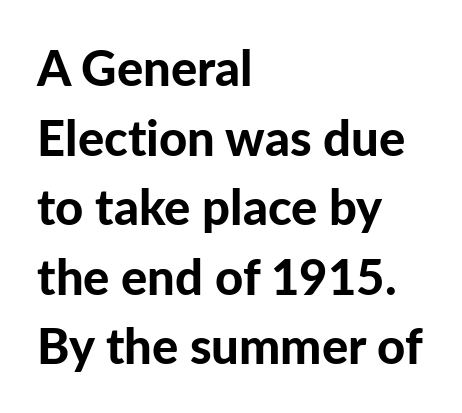
The image shows 49 px bold sans-serif type, upright; set left-aligned, normal line spacing (1.42x), normal letter spacing, not underlined; low stroke contrast and a medium x-height.
